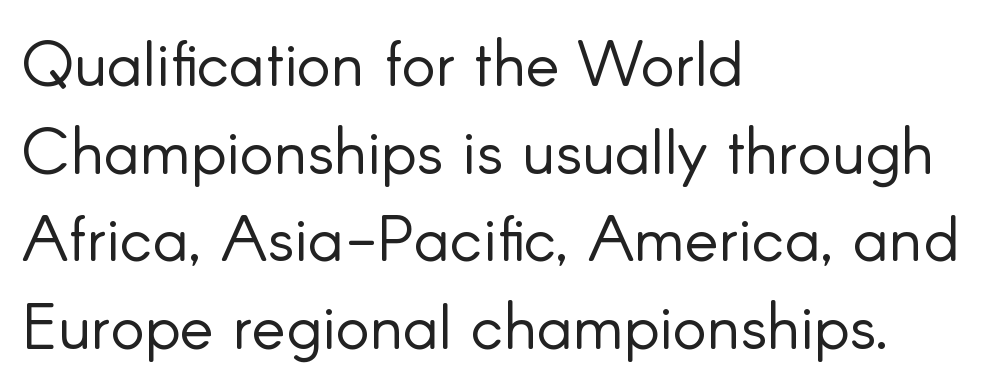
Q: Is the text bold? A: No.
Q: Is the text italic (slanted)? A: No, it is upright.
Q: Is the typeface a serif or a sans-serif typeface? A: Sans-serif.
Q: Is the text underlined? A: No.
Q: How is the paragraph aligned? A: Left-aligned.
Q: Is the spacing between letters normal or unusually wide? A: Normal.
Q: Is the spacing between lines tight, normal or loose? A: Normal.
Q: Width (condensed, normal, or wide)? A: Normal.
Q: Stroke contrast? A: Low.
Q: x-height? A: Small.
Q: Monospaced? A: No.
